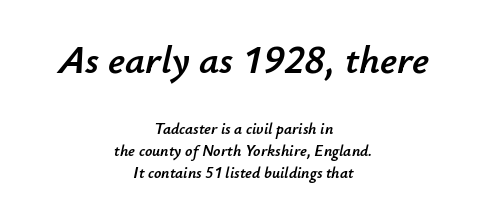
{"italic": "yes", "lean": "right", "slant_degrees": 12, "width": "normal", "stroke_contrast": "low", "x_height": "small", "monospaced": "no", "underline": "no", "align": "center", "line_spacing": "normal", "line_spacing_ratio": 1.38, "letter_spacing": "normal", "letter_spacing_em": 0.0, "larger_block": "first", "size_ratio": 2.5, "glyph_px": 40}
